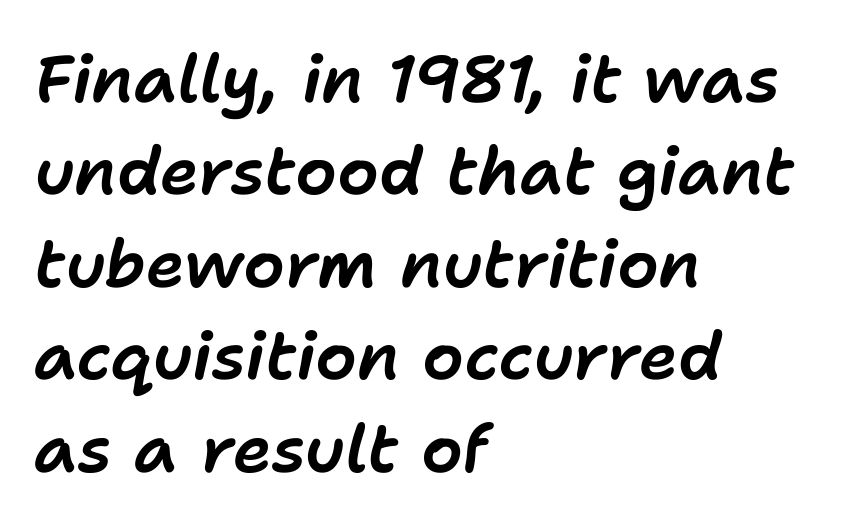
{"italic": "yes", "lean": "right", "slant_degrees": 11, "width": "normal", "stroke_contrast": "low", "x_height": "medium", "monospaced": "no", "underline": "no", "align": "left", "line_spacing": "normal", "line_spacing_ratio": 1.4, "letter_spacing": "normal", "letter_spacing_em": 0.0, "glyph_px": 66}
